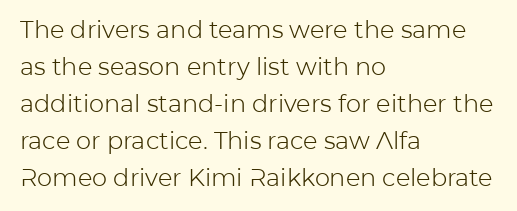
Q: Is the text bold? A: No.
Q: Is the text italic (slanted)? A: No, it is upright.
Q: Is the text underlined? A: No.
Q: How is the paragraph aligned? A: Left-aligned.
Q: Is the spacing between letters normal or unusually wide? A: Normal.
Q: Is the spacing between lines tight, normal or loose? A: Normal.
